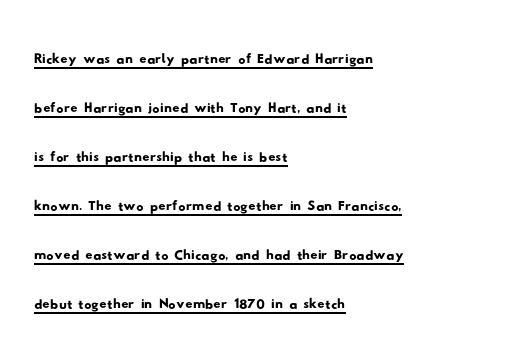
{"serif": "no", "width": "wide", "stroke_contrast": "low", "x_height": "small", "monospaced": "no", "underline": "yes", "align": "left", "line_spacing": "normal", "line_spacing_ratio": 1.36, "letter_spacing": "normal", "letter_spacing_em": 0.0, "glyph_px": 36}
